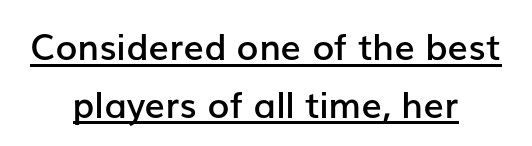
Q: Is the text bold? A: Semi-bold.
Q: Is the text italic (slanted)? A: No, it is upright.
Q: Is the typeface a serif or a sans-serif typeface? A: Sans-serif.
Q: Is the text underlined? A: Yes.
Q: How is the paragraph aligned? A: Centered.
Q: Is the spacing between letters normal or unusually wide? A: Normal.
Q: Is the spacing between lines tight, normal or loose? A: Normal.
Q: Width (condensed, normal, or wide)? A: Normal.
Q: Stroke contrast? A: Low.
Q: x-height? A: Medium.
Q: Monospaced? A: No.
